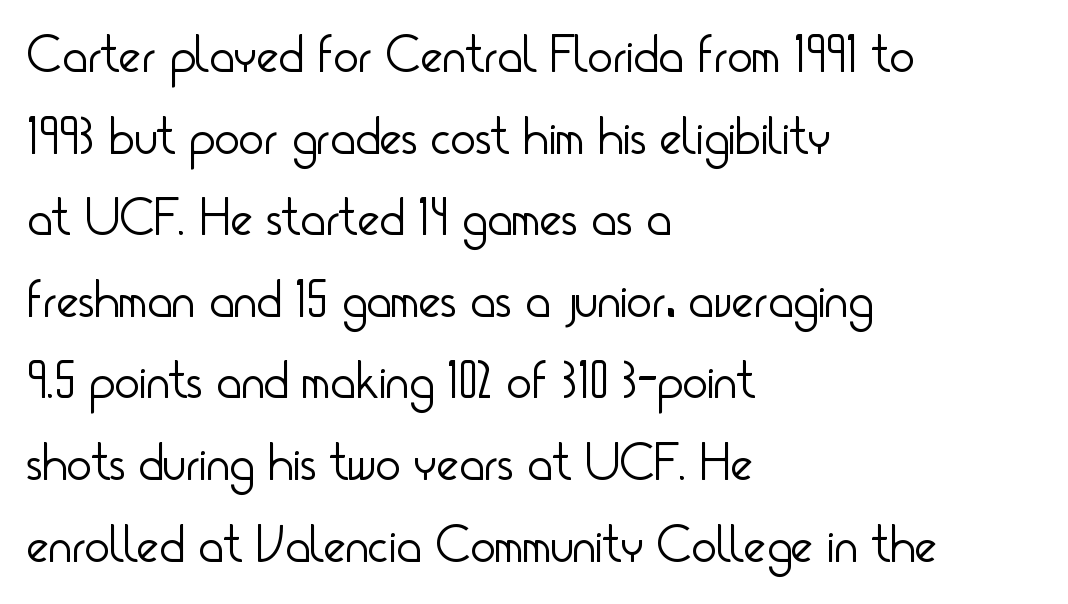
Left-aligned paragraph, ragged on the right. Is the type heavy? It reads as light-to-regular instead. This sample keeps an unexceptional amount of space between lines. Every character sits straight up, as roman type does.
